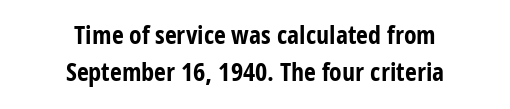
Q: Is the text bold? A: Yes.
Q: Is the text italic (slanted)? A: No, it is upright.
Q: Is the text underlined? A: No.
Q: How is the paragraph aligned? A: Centered.
Q: Is the spacing between letters normal or unusually wide? A: Normal.
Q: Is the spacing between lines tight, normal or loose? A: Normal.
